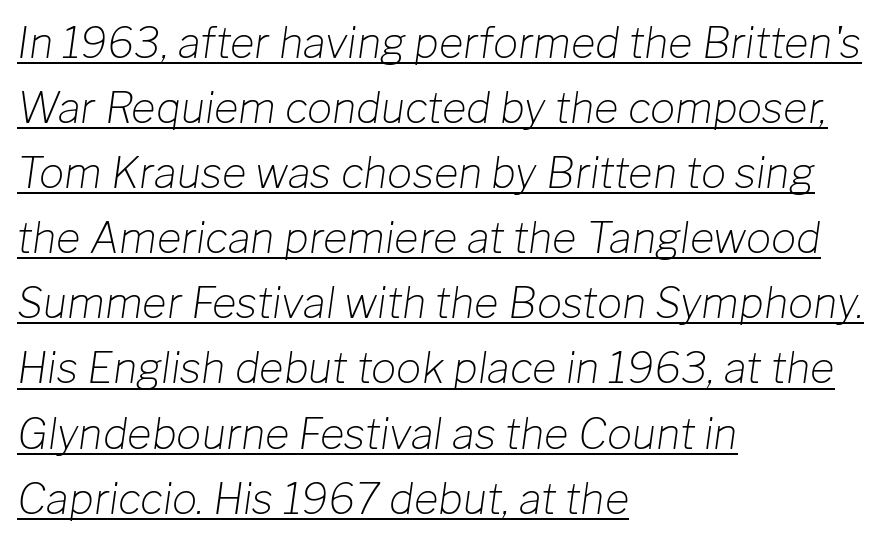
The image shows 42 px light type, italic (leaning right); set left-aligned, normal line spacing (1.55x), normal letter spacing, underlined; low stroke contrast and a medium x-height.
